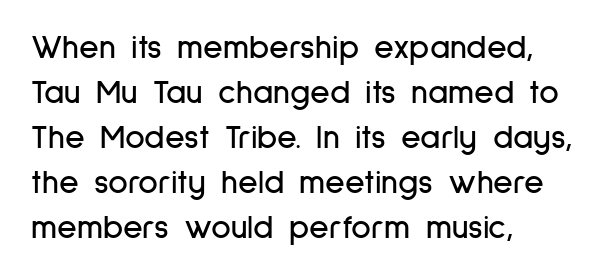
The image shows 34 px condensed sans-serif type, upright; set left-aligned, normal line spacing (1.32x), normal letter spacing, not underlined; low stroke contrast and a medium x-height.
